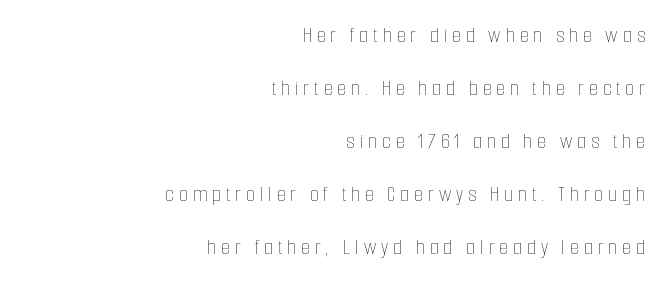
The type is letterspaced generously, with wide tracking. Nope, not italic — everything's standing straight. Weight: in the light-to-regular range. No word sits above an underline. Typeset ragged left — the right edge is the straight one.
